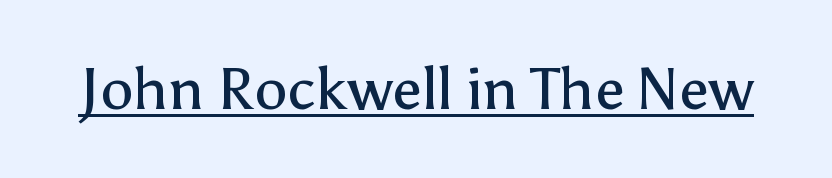
Proportional: the letters do not fall into vertical columns. Glyph-to-glyph distance matches everyday printed text. A quiet, ordinary-to-light weight characterises the typeface. The font's upright variant was chosen for this text. Grotesque or geometric, the face here clearly has no serifs.
